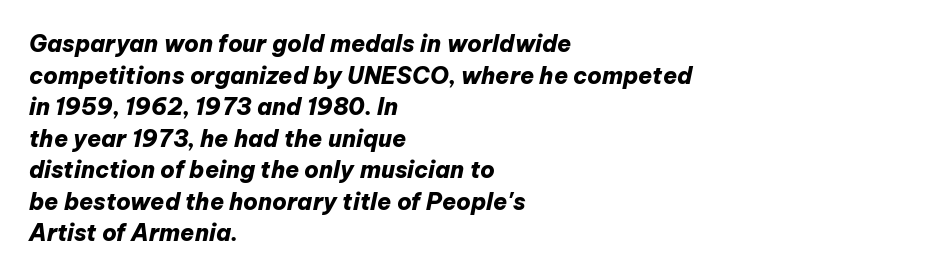
{"italic": "yes", "lean": "right", "slant_degrees": 12, "bold": "yes", "underline": "no", "align": "left", "line_spacing": "normal", "line_spacing_ratio": 1.37, "letter_spacing": "normal", "letter_spacing_em": 0.0, "glyph_px": 23}
